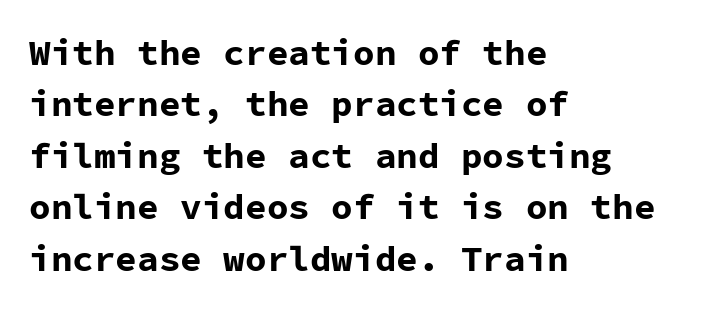
A typesetter would call this monospace, since all characters share one set width. Letter spacing: default. The type family on display is of the sans-serif kind. Horizontally, the lines are justified to the leading edge only.
